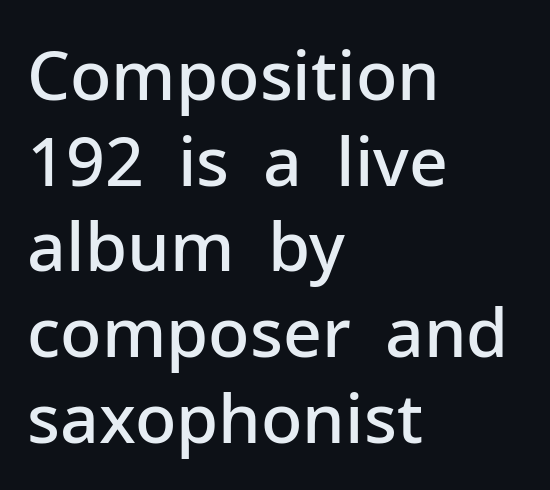
The image shows 68 px semibold sans-serif type, upright; set left-aligned, normal line spacing (1.26x), normal letter spacing, not underlined; low stroke contrast and a medium x-height.
